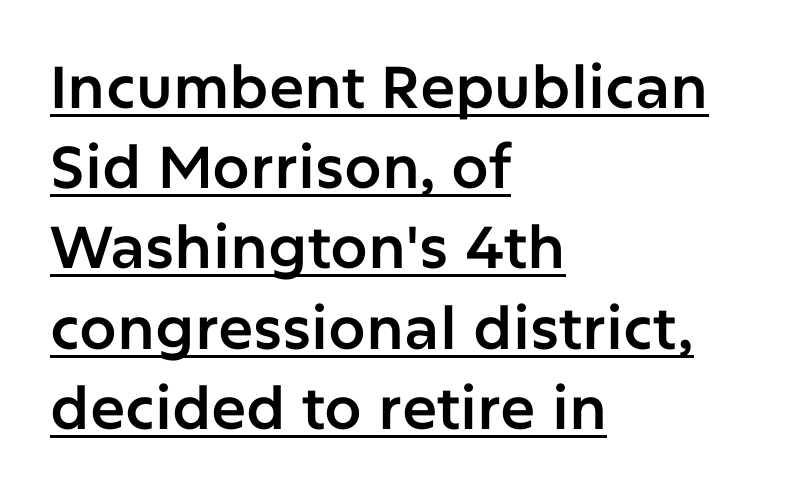
{"serif": "no", "italic": "no", "width": "normal", "stroke_contrast": "low", "x_height": "medium", "monospaced": "no", "underline": "yes", "align": "left", "line_spacing": "normal", "line_spacing_ratio": 1.36, "letter_spacing": "normal", "letter_spacing_em": 0.0, "glyph_px": 59}
